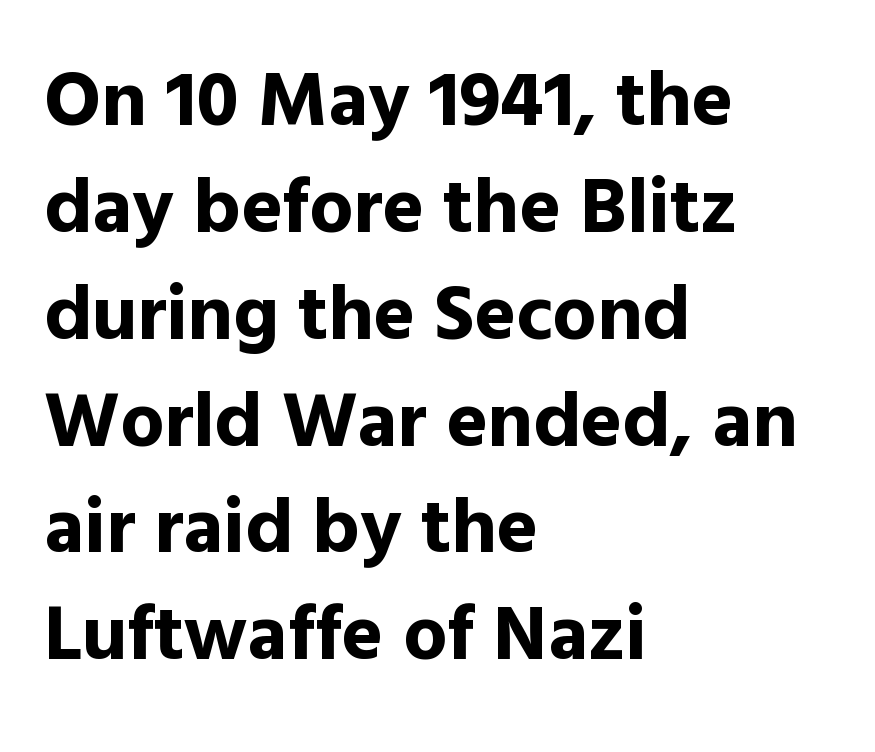
The image shows 78 px bold sans-serif type, upright; set left-aligned, normal line spacing (1.37x), normal letter spacing, not underlined; a medium x-height.
